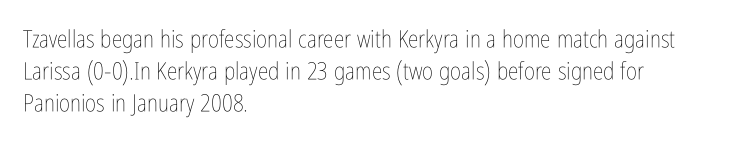
{"italic": "no", "bold": "no", "underline": "no", "align": "left", "line_spacing": "normal", "line_spacing_ratio": 1.34, "letter_spacing": "normal", "letter_spacing_em": 0.0, "glyph_px": 24}
